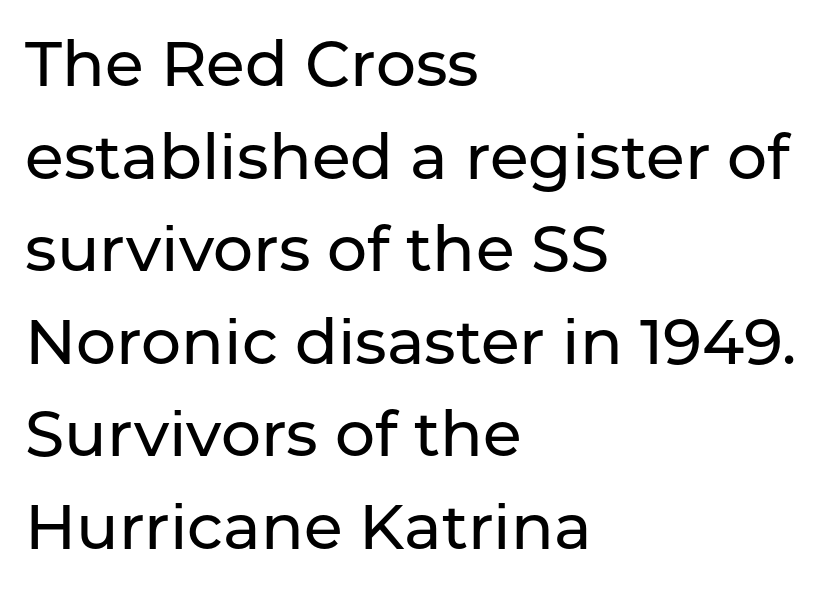
{"serif": "no", "italic": "no", "width": "normal", "stroke_contrast": "low", "x_height": "medium", "monospaced": "no", "underline": "no", "align": "left", "line_spacing": "normal", "line_spacing_ratio": 1.47, "letter_spacing": "normal", "letter_spacing_em": 0.0, "glyph_px": 63}
